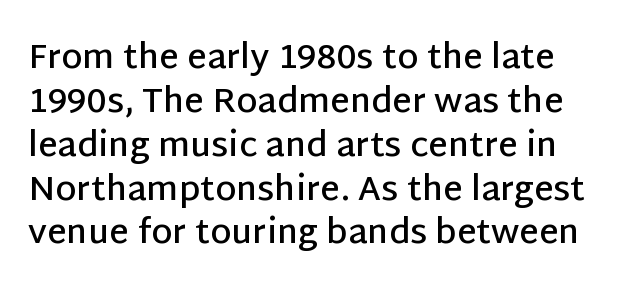
Semibold letterforms, between regular and bold. Characters remain perfectly vertical along every line. The rendering uses a moderate line-height, typical for paragraphs. The foot of each line stays bare and open. The passage shown is typed in a proportional face where columns would drift. The gaps between neighbouring characters are ordinary and unremarkable.
